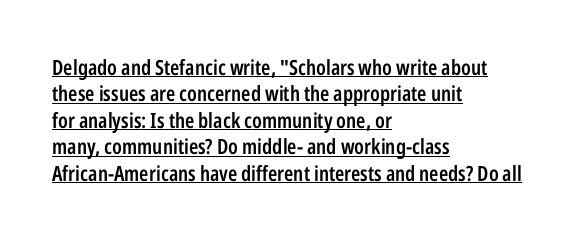
Q: Is the text bold? A: Semi-bold.
Q: Is the text italic (slanted)? A: No, it is upright.
Q: Is the text underlined? A: Yes.
Q: How is the paragraph aligned? A: Left-aligned.
Q: Is the spacing between letters normal or unusually wide? A: Normal.
Q: Is the spacing between lines tight, normal or loose? A: Normal.
